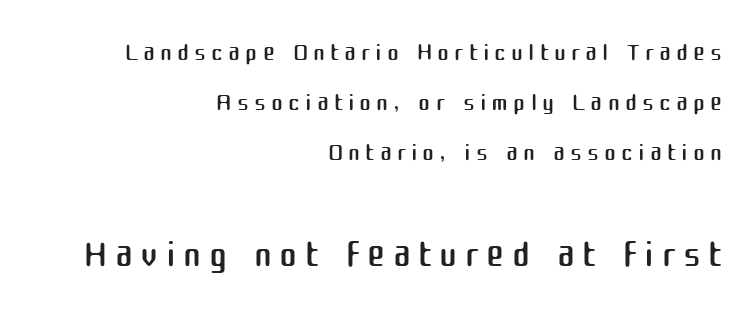
The image shows 54 px regular-weight sans-serif type, upright; set right-aligned, normal line spacing (1.39x), not underlined; the second (bottom) block is 1.5x larger; medium stroke contrast and a medium x-height.
